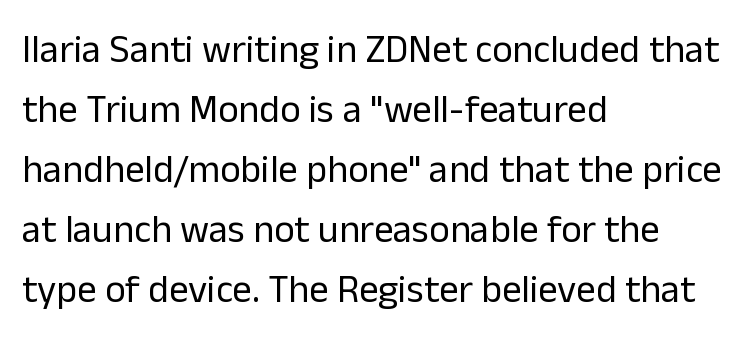
{"serif": "no", "italic": "no", "bold": "no", "weight": "regular", "width": "normal", "stroke_contrast": "low", "x_height": "medium", "monospaced": "no", "underline": "no", "align": "left", "line_spacing": "normal", "line_spacing_ratio": 1.54, "letter_spacing": "normal", "letter_spacing_em": 0.0, "glyph_px": 39}
